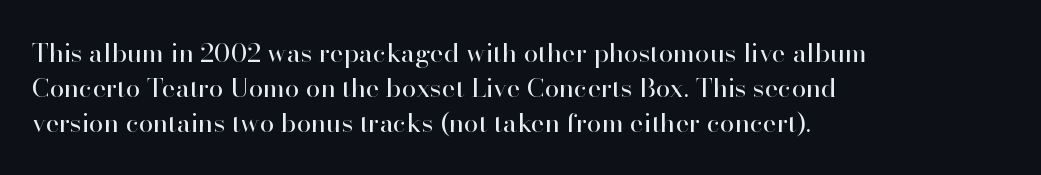
The strip under each line holds only bare page. Short note: letters normally spaced. The axis of the letterforms is exactly vertical. Line spacing here is normal. The rendering anchors every line to the left-hand side.
